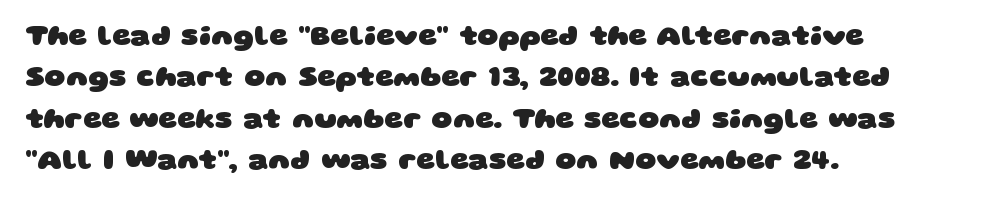
The image shows 29 px heavy, wide sans-serif type; set left-aligned, normal line spacing (1.43x), normal letter spacing, not underlined; low stroke contrast and a large x-height.
